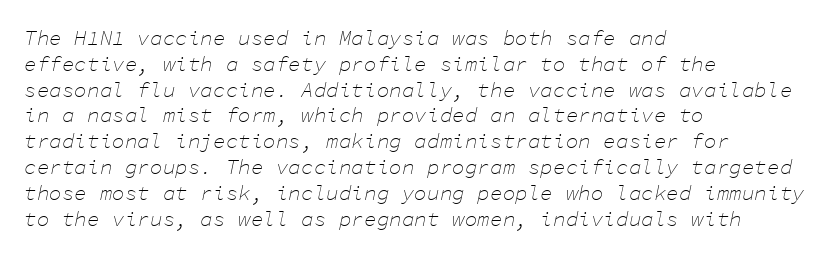
{"italic": "yes", "lean": "right", "slant_degrees": 11, "bold": "no", "underline": "no", "align": "left", "line_spacing_ratio": 1.23, "letter_spacing": "normal", "letter_spacing_em": 0.0, "glyph_px": 21}
